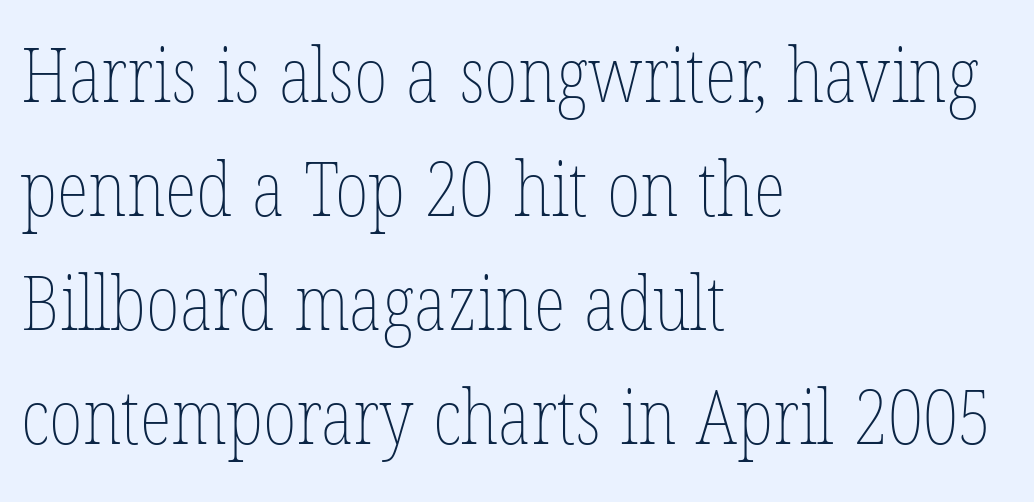
Q: Is the text bold? A: No.
Q: Is the text italic (slanted)? A: No, it is upright.
Q: Is the text underlined? A: No.
Q: How is the paragraph aligned? A: Left-aligned.
Q: Is the spacing between letters normal or unusually wide? A: Normal.
Q: Is the spacing between lines tight, normal or loose? A: Normal.
Q: Width (condensed, normal, or wide)? A: Condensed.
Q: Stroke contrast? A: Low.
Q: x-height? A: Medium.
Q: Monospaced? A: No.
